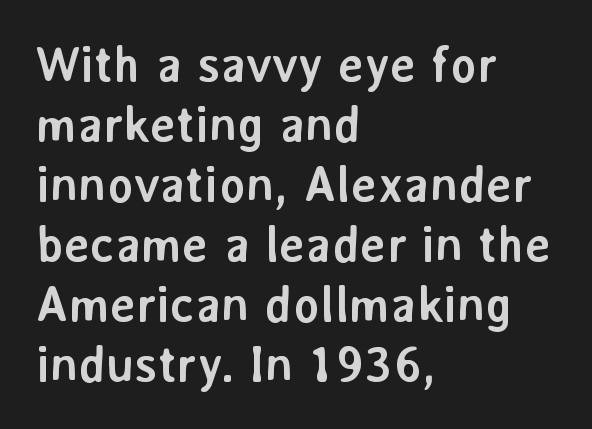
The image shows 50 px semibold sans-serif type, upright; set left-aligned, line spacing 1.2x, normal letter spacing, not underlined; low stroke contrast and a medium x-height.
